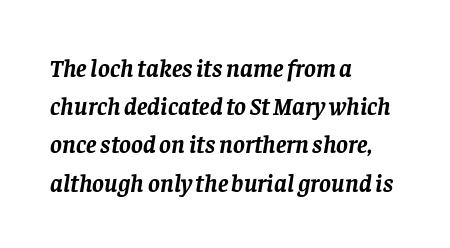
Q: Is the text bold? A: Yes.
Q: Is the text italic (slanted)? A: Yes, it leans right by about 8 degrees.
Q: Is the text underlined? A: No.
Q: How is the paragraph aligned? A: Left-aligned.
Q: Is the spacing between letters normal or unusually wide? A: Normal.
Q: Is the spacing between lines tight, normal or loose? A: Normal.
